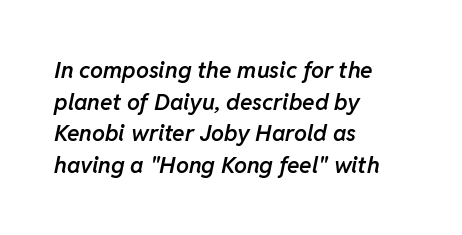
The font is running at a semibold setting, under full bold. The horizontal fit of the characters is conventional and even. The zone under the glyphs is completely vacant. Regarding leading, the lines here are spaced in the standard way. The rag falls on the right side of this text block. Would a proofreader flag this as italicized? Yes.
